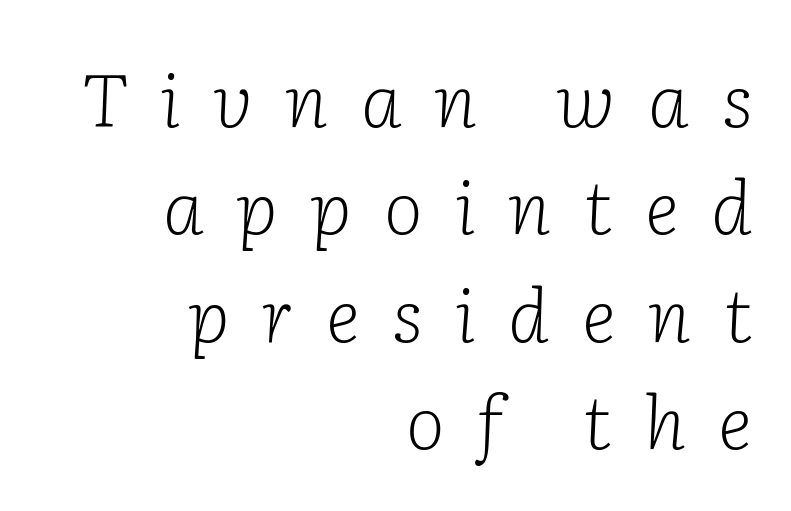
Q: Is the text bold? A: No.
Q: Is the text italic (slanted)? A: Yes, it leans right by about 2 degrees.
Q: Is the typeface a serif or a sans-serif typeface? A: Serif.
Q: Is the text underlined? A: No.
Q: How is the paragraph aligned? A: Right-aligned.
Q: Is the spacing between letters normal or unusually wide? A: Unusually wide.
Q: Is the spacing between lines tight, normal or loose? A: Normal.
Q: Width (condensed, normal, or wide)? A: Normal.
Q: Stroke contrast? A: Low.
Q: x-height? A: Medium.
Q: Monospaced? A: No.
